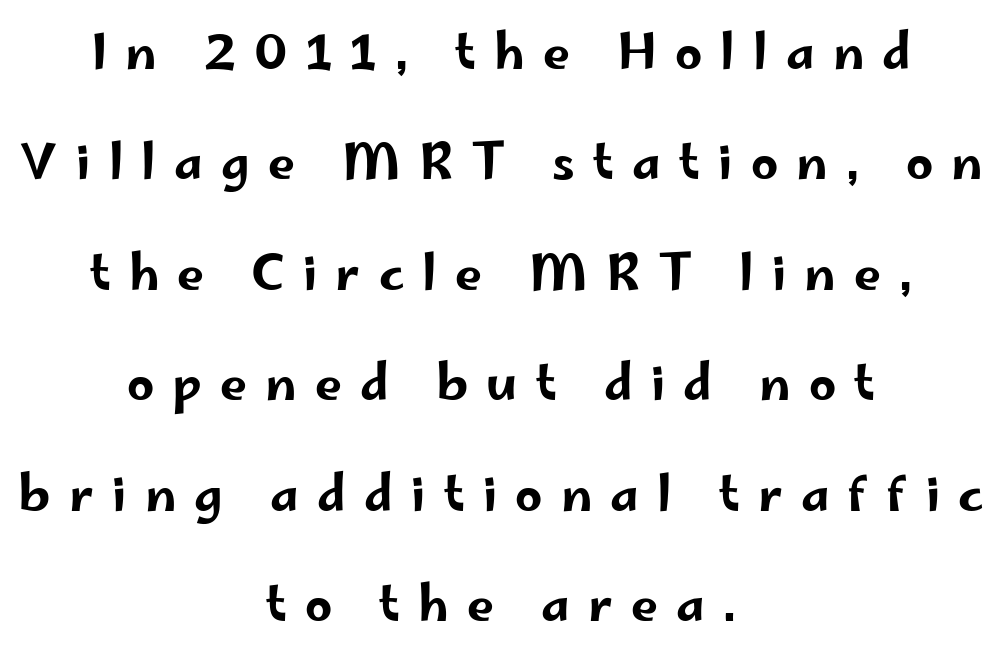
{"serif": "no", "italic": "no", "width": "wide", "stroke_contrast": "low", "x_height": "small", "monospaced": "no", "underline": "no", "align": "center", "line_spacing": "loose", "line_spacing_ratio": 2.3, "letter_spacing": "wide", "letter_spacing_em": 0.38, "glyph_px": 48}
